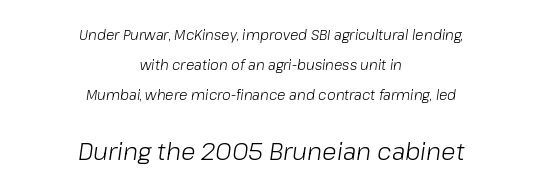
The image shows 24 px text type, italic (leaning right); set centered, loose line spacing (2.15x), normal letter spacing, not underlined; the second (bottom) block is 1.71x larger.
